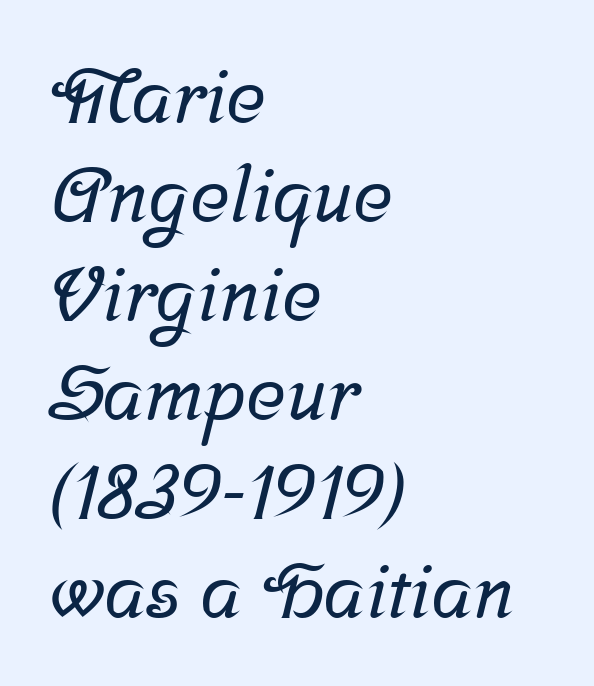
The image shows 75 px text type; set left-aligned, normal line spacing (1.32x), normal letter spacing, not underlined; low stroke contrast and a medium x-height.
